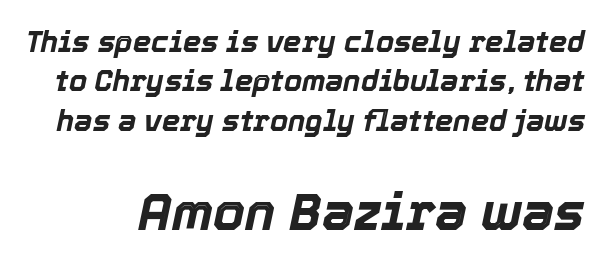
The image shows 51 px bold type, italic (leaning right); set normal line spacing (1.36x), normal letter spacing, not underlined; the second (bottom) block is 1.76x larger; a medium x-height.
